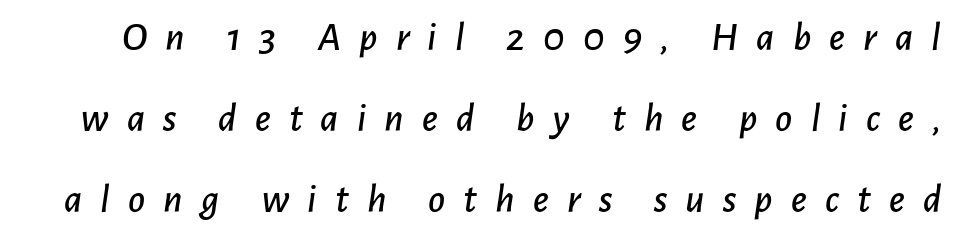
{"italic": "yes", "lean": "right", "slant_degrees": 7, "width": "normal", "stroke_contrast": "low", "x_height": "medium", "monospaced": "no", "underline": "no", "line_spacing": "loose", "line_spacing_ratio": 1.97, "letter_spacing": "wide", "letter_spacing_em": 0.44, "glyph_px": 41}
